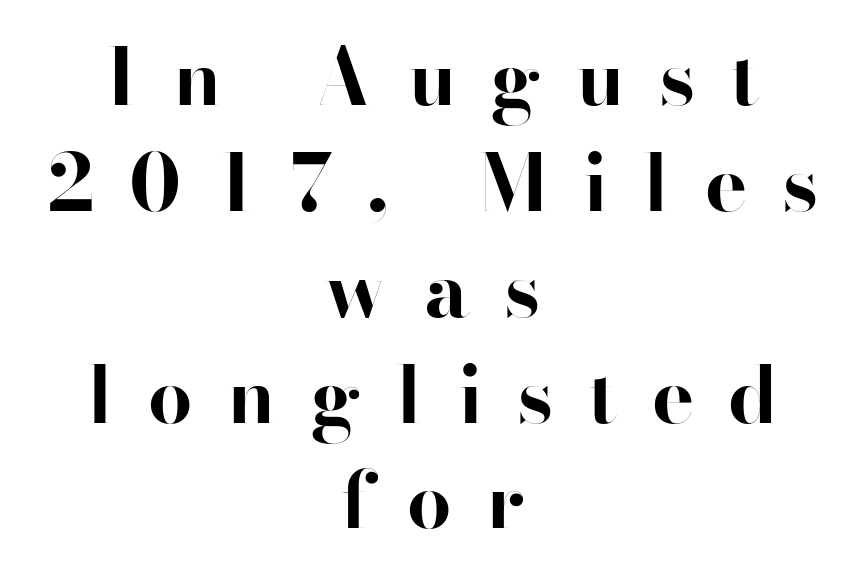
The face used here is a sans, in the tradition of grotesques and geometrics. These lines were composed using upright roman letters. Successive baselines arrive at the customary interval. Here the designer chose a conventional face with non-uniform glyph widths. Leftover space on each line is divided equally before and after the words. The tracking jumps out immediately: characters are airy and widely separated.
